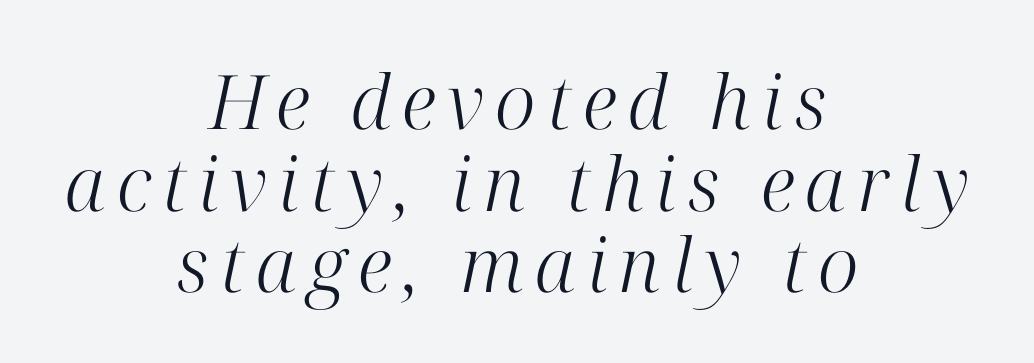
These lines are rendered in a variable-pitch font. Slanted lettering throughout. Honestly, the rows look squashed on top of each other. A centered setting, common on invitations and titles, is used for this passage. Nothing heavy about these letters — not bold at all.
